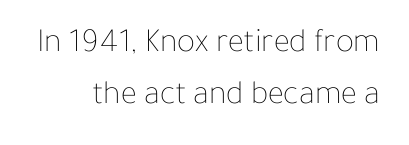
Interline gaps are of average width in this sample. The face used here is rendered with its standard letterfit. Each letter keeps its own natural width here, so spacing adapts to shape. Any mark beneath the type? The region is blank.
